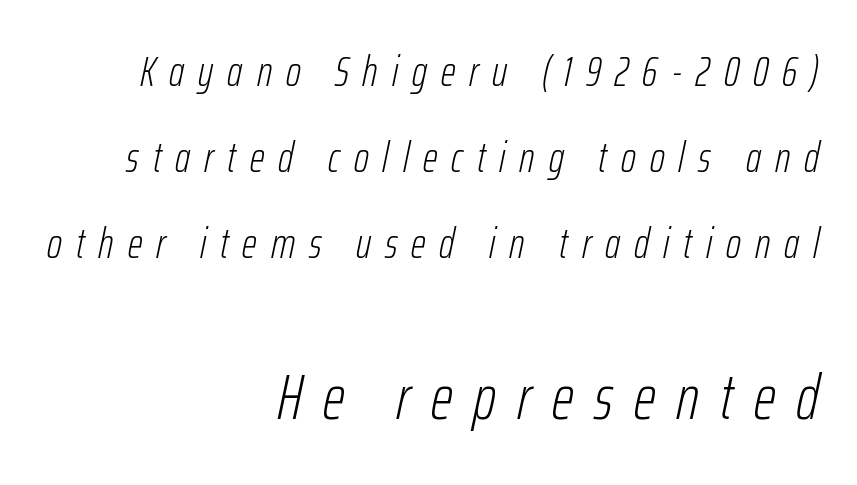
Students, observe: this is what heavily led, spacious text looks like. The composition opens small and finishes big. Inter-character spacing is expanded well beyond the font's built-in metrics. Reading down the block, your eye finds every line finishing at a fixed right position. Caption: face not bold, strokes unweighted.
